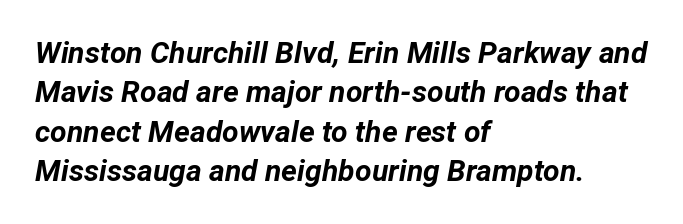
Leading matches the norm, producing a regular column. Any mark beneath the type? The region is blank. Slanted lettering throughout. Spacing verdict: proportional, widths tailored to each character. There is no visible air inserted between adjacent glyphs. Which margin do the lines hug? The left one — the right edge is uneven.
